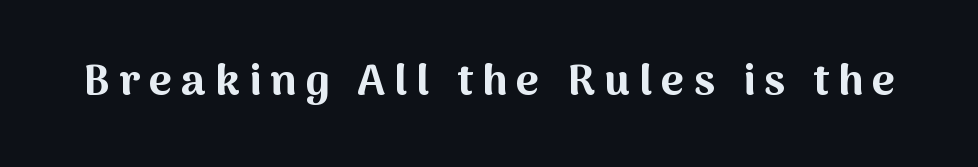
{"serif": "no", "italic": "no", "bold": "yes", "weight": "bold", "width": "normal", "stroke_contrast": "medium", "x_height": "medium", "monospaced": "no", "underline": "no", "letter_spacing": "wide", "letter_spacing_em": 0.21, "glyph_px": 44}
